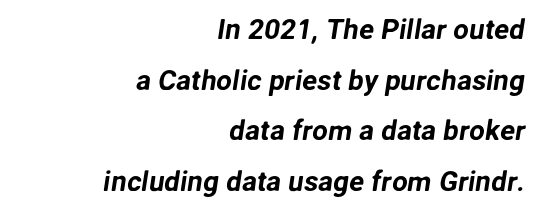
{"serif": "no", "width": "normal", "stroke_contrast": "low", "x_height": "medium", "monospaced": "no", "underline": "no", "align": "right", "line_spacing_ratio": 1.81, "letter_spacing": "normal", "letter_spacing_em": 0.0, "glyph_px": 28}
